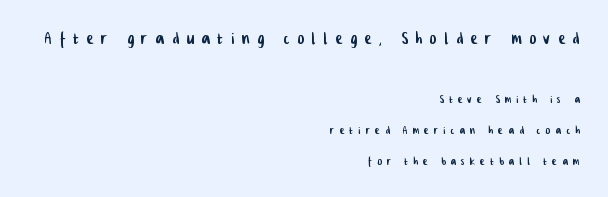
{"underline": "no", "align": "right", "line_spacing": "loose", "line_spacing_ratio": 2.21, "letter_spacing": "wide", "letter_spacing_em": 0.37, "larger_block": "first", "size_ratio": 1.5, "glyph_px": 21}
